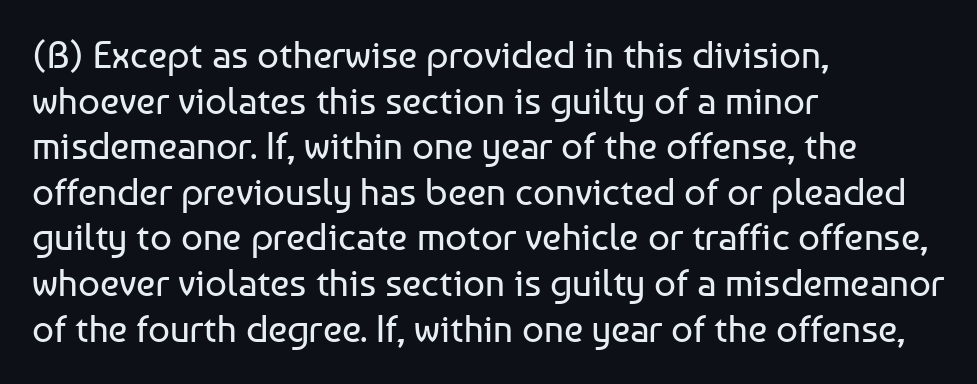
Alignment: flush left. The specimen omits any rule beneath the text block's lines. In terms of posture, this sample is upright. Nothing unusual about the tracking: characters are spaced as the font intends. Varying glyph widths throughout — classic text-font behaviour. Regarding serifs, this sample does without them.
